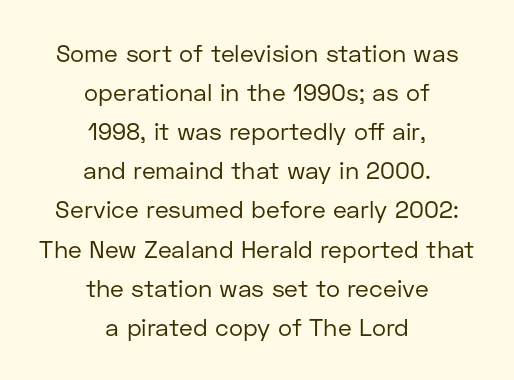
Q: Is the text bold? A: No.
Q: Is the text italic (slanted)? A: No, it is upright.
Q: Is the text underlined? A: No.
Q: How is the paragraph aligned? A: Centered.
Q: Is the spacing between letters normal or unusually wide? A: Normal.
Q: Is the spacing between lines tight, normal or loose? A: Normal.
